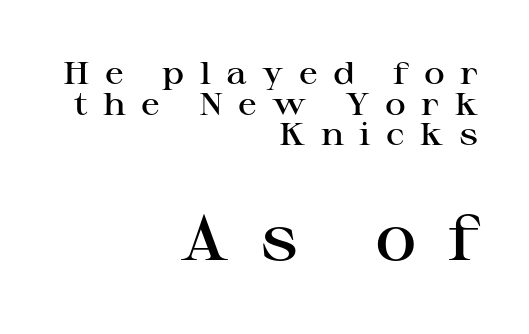
How heavy is the stroke? Medium-heavy — a semibold, shy of bold. You can tell from the footed stems that serif type was used. If you measured baseline to baseline, you'd find a short distance. Scale increases going downward across the two blocks. Characters remain perfectly vertical along every line. This rendering widens character spacing well past its baseline value.
